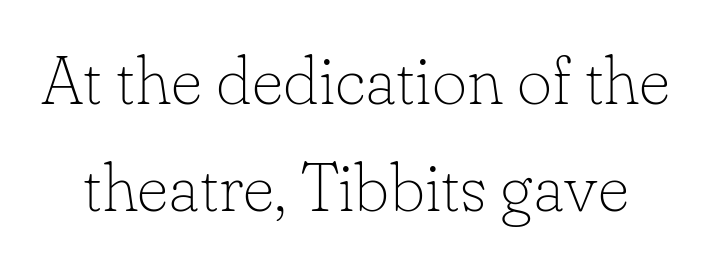
Looks like regular typesetting: each glyph gets only the width it needs. Classification — serif. Students, note that the glyphs here touch the page at normal intervals. The cut favours lightness, reaching ordinary text weight at its darkest. Leading: standard.
